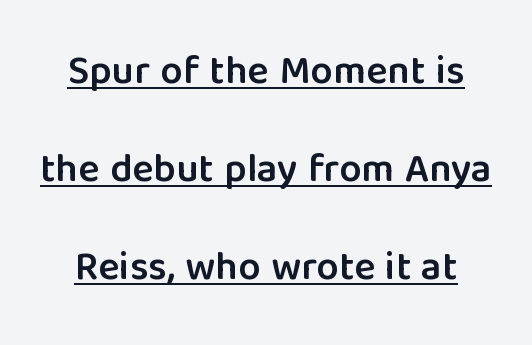
The specimen reads as upright at a glance. Look at the tracking — it's just the regular setting, nothing added. Looks like someone drew a line under every word here. Observe the absence of serifs on each vertical stroke in this sample. You could not count columns in this text — the font is proportionally spaced. Loosely led — the rows are spread out.
